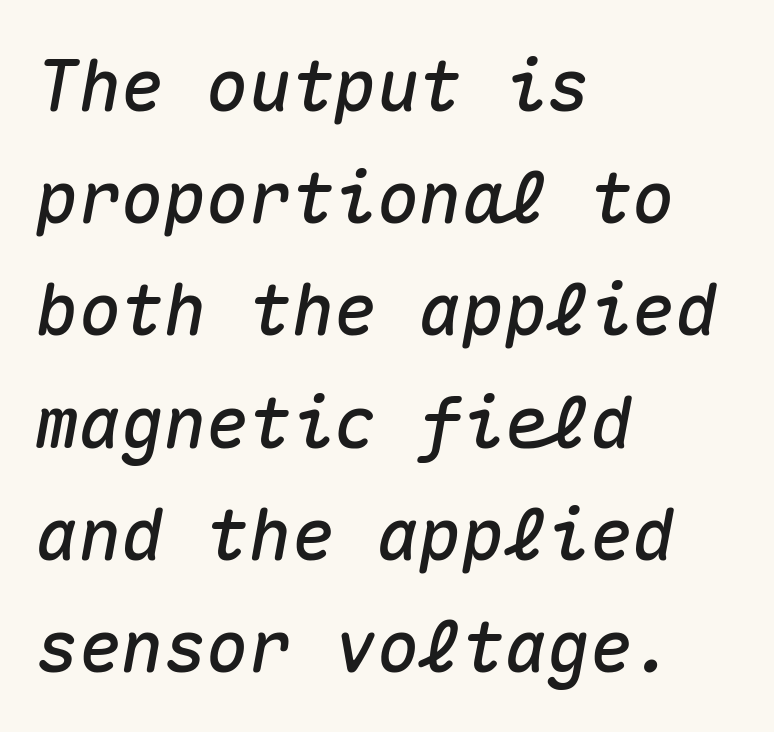
The image shows 71 px text type, italic (leaning right), monospaced; set left-aligned, normal line spacing (1.58x), normal letter spacing, not underlined; medium stroke contrast and a medium x-height.
